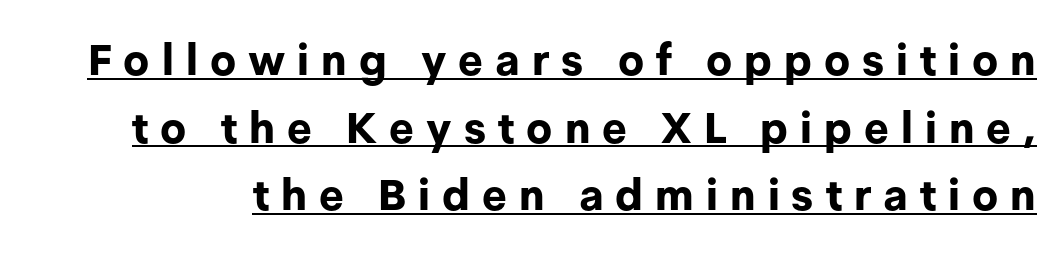
Every stem runs plumb, perpendicular to the baseline. Is this a fixed-width face? No — the glyphs have proportional, varying widths. Normally led — the rows are evenly, conventionally spaced. The tracking jumps out immediately: characters are airy and widely separated.
